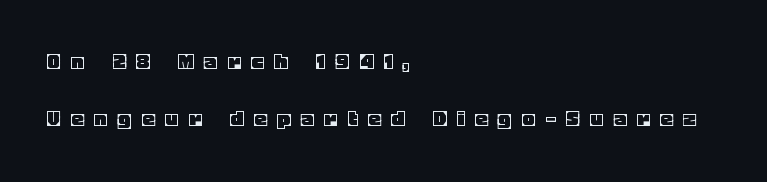
The image shows 24 px text type, upright; set left-aligned, loose line spacing (2.38x), unusually wide letter spacing (+0.47 em), not underlined.
